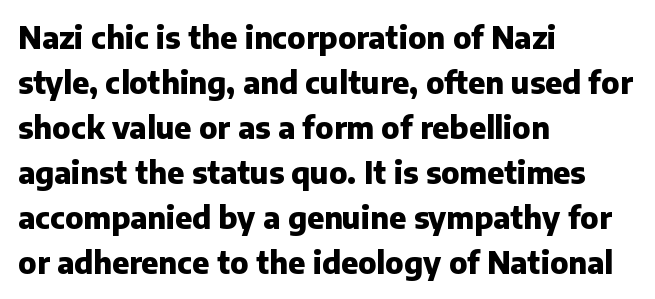
The image shows 30 px heavy sans-serif type, upright; set left-aligned, normal line spacing (1.5x), normal letter spacing, not underlined; low stroke contrast and a medium x-height.
